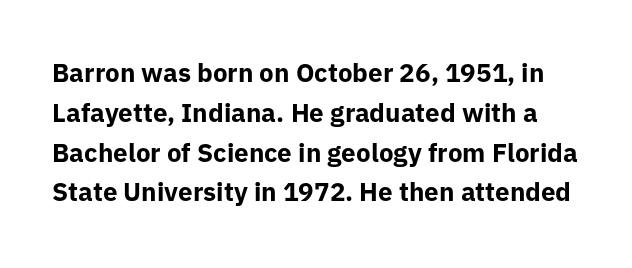
This sample uses an upright cut, with every glyph sitting square on the baseline. Emphasis by weight is at full strength: bold. The rows are spaced the way most documents space them. The glyphs are unaccompanied by any horizontal stroke below them. You could call the tracking neutral — neither tight nor loose.
